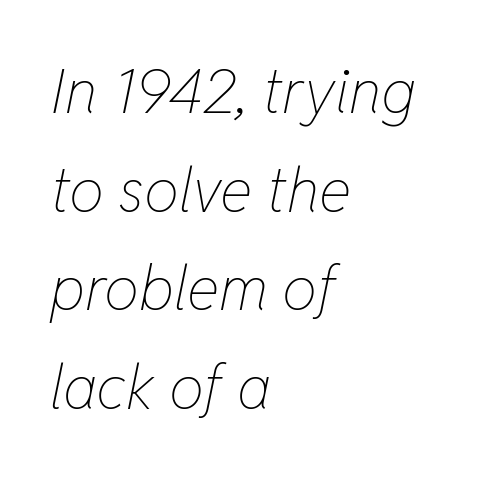
The string is rendered with underlining switched off. Normally led — the rows are evenly, conventionally spaced. This sample has the flowing, uneven cadence of proportional lettering. Tall strokes in this sample are angled rather than plumb.
